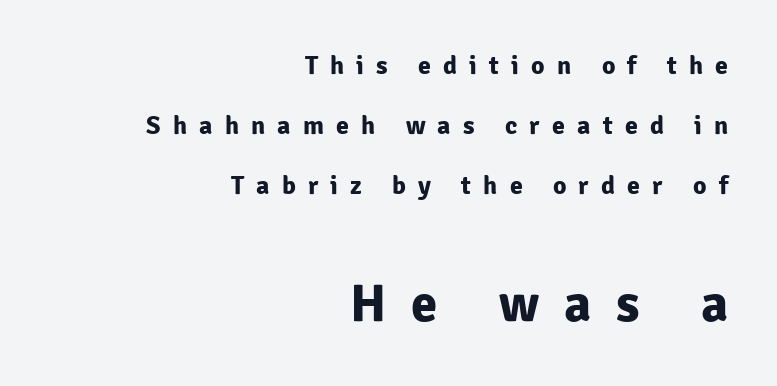
{"serif": "no", "italic": "no", "bold": "yes", "weight": "bold", "width": "normal", "stroke_contrast": "low", "x_height": "medium", "monospaced": "no", "underline": "no", "align": "right", "line_spacing": "loose", "line_spacing_ratio": 2.3, "letter_spacing": "wide", "letter_spacing_em": 0.47, "larger_block": "second", "size_ratio": 2.04, "glyph_px": 53}
